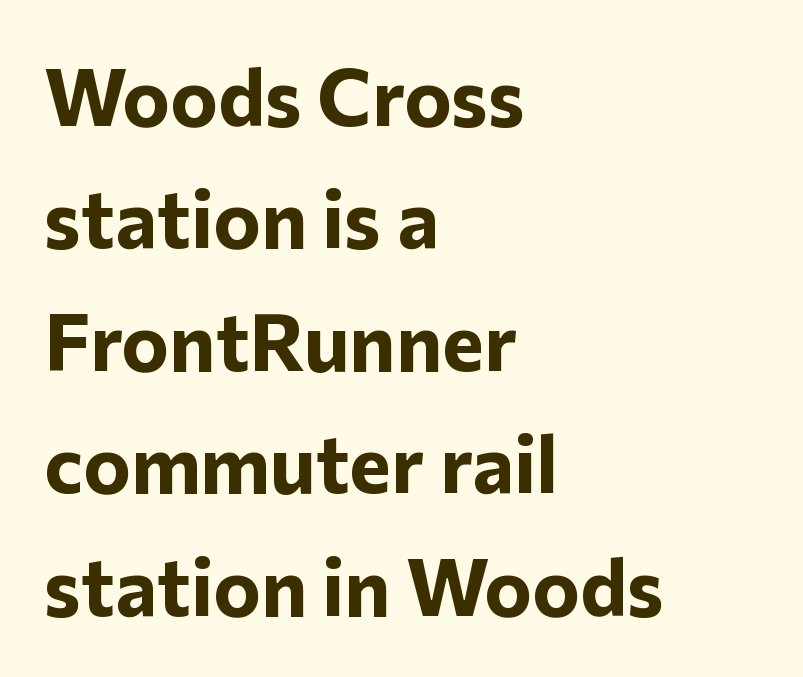
Q: Is the text bold? A: Yes.
Q: Is the text italic (slanted)? A: No, it is upright.
Q: Is the typeface a serif or a sans-serif typeface? A: Sans-serif.
Q: Is the text underlined? A: No.
Q: How is the paragraph aligned? A: Left-aligned.
Q: Is the spacing between letters normal or unusually wide? A: Normal.
Q: Is the spacing between lines tight, normal or loose? A: Normal.
Q: Width (condensed, normal, or wide)? A: Normal.
Q: Stroke contrast? A: Low.
Q: x-height? A: Medium.
Q: Monospaced? A: No.
